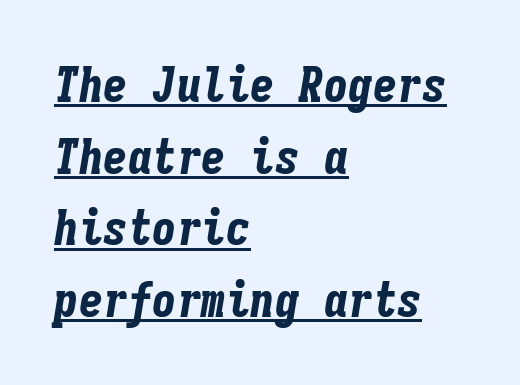
If you drew a line through each stem, it would be angled. Spacing between characters is what you'd get straight out of the box. Every character here occupies the same horizontal width, giving the sample a typewriter-like rhythm. A dark, heavy texture on the line: the type is bold. Notice how a bar underscores the lettering throughout. Where is the straight margin? On the left.
